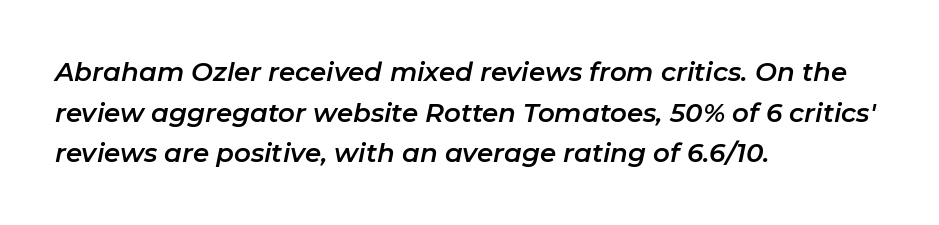
{"italic": "yes", "lean": "right", "slant_degrees": 11, "underline": "no", "align": "left", "line_spacing": "normal", "line_spacing_ratio": 1.56, "letter_spacing": "normal", "letter_spacing_em": 0.0, "glyph_px": 26}
